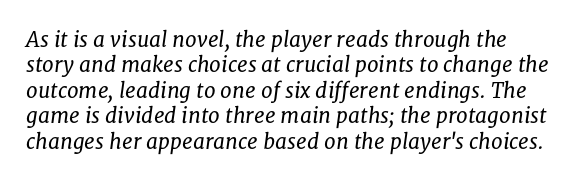
The image shows 21 px text type, italic (leaning right); set line spacing 1.21x, normal letter spacing, not underlined.
